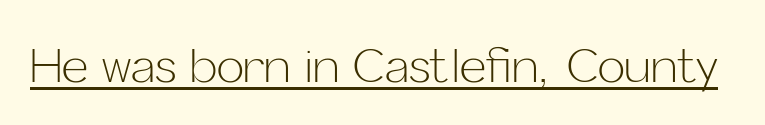
Q: Is the text bold? A: No.
Q: Is the text italic (slanted)? A: No, it is upright.
Q: Is the typeface a serif or a sans-serif typeface? A: Sans-serif.
Q: Is the text underlined? A: Yes.
Q: Is the spacing between letters normal or unusually wide? A: Normal.
Q: Width (condensed, normal, or wide)? A: Normal.
Q: Stroke contrast? A: Low.
Q: x-height? A: Medium.
Q: Monospaced? A: No.
